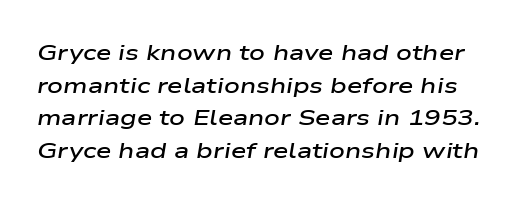
Q: Is the text bold? A: Semi-bold.
Q: Is the text italic (slanted)? A: Yes, it leans right by about 9 degrees.
Q: Is the text underlined? A: No.
Q: Is the spacing between letters normal or unusually wide? A: Normal.
Q: Is the spacing between lines tight, normal or loose? A: Normal.
